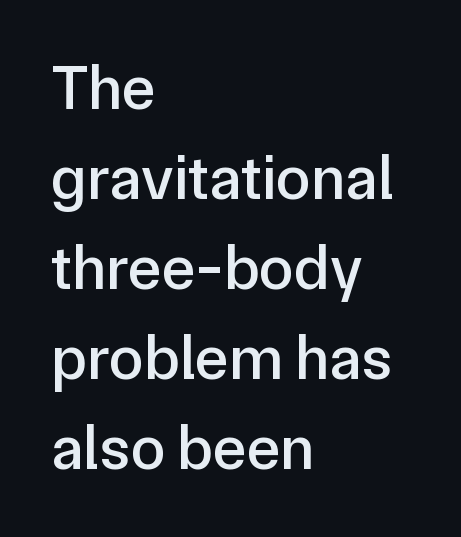
The image shows 63 px sans-serif type, upright; set left-aligned, normal line spacing (1.43x), normal letter spacing, not underlined; low stroke contrast and a medium x-height.
